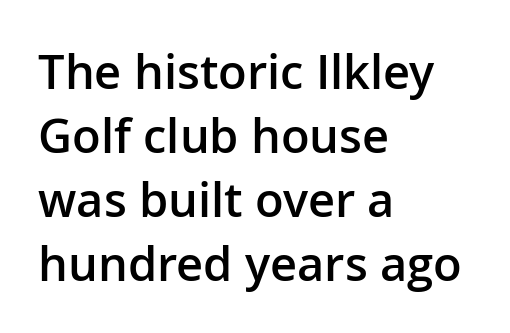
The face used here is proportionally spaced, like ordinary book or web type. The paragraph shown leans on its left margin. Notice how the stems are strictly vertical — no italics here. Has an underline been added? It has not. Stroke thickness is moderately raised; the sample reads as semibold.
